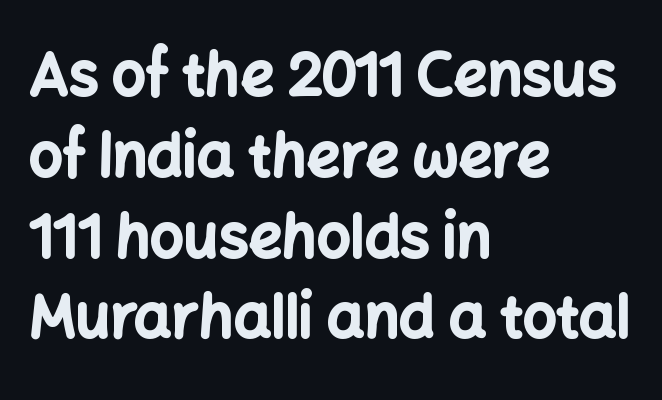
Q: Is the text bold? A: Yes.
Q: Is the text italic (slanted)? A: No, it is upright.
Q: Is the typeface a serif or a sans-serif typeface? A: Sans-serif.
Q: Is the text underlined? A: No.
Q: How is the paragraph aligned? A: Left-aligned.
Q: Is the spacing between letters normal or unusually wide? A: Normal.
Q: Is the spacing between lines tight, normal or loose? A: Normal.
Q: Width (condensed, normal, or wide)? A: Normal.
Q: Stroke contrast? A: Low.
Q: x-height? A: Medium.
Q: Monospaced? A: No.
